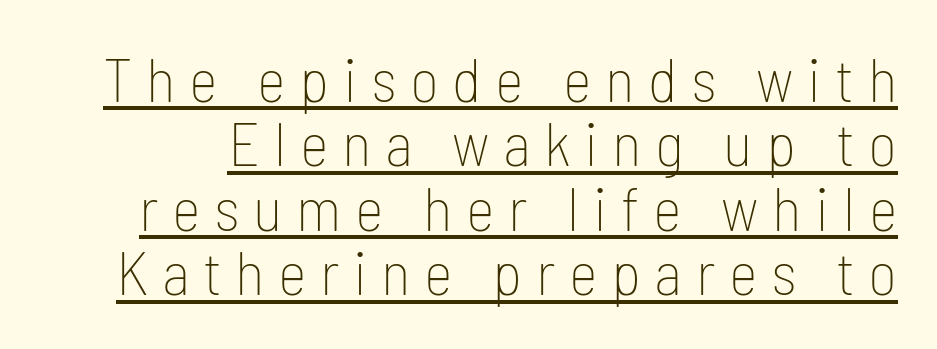
This sample has the flowing, uneven cadence of proportional lettering. Emphasis is given by a line drawn under the lettering. Honestly, the letter spacing is so wide it's the main thing you notice. Heft: none added — not bold. This is roman type, the default non-slanted kind.
